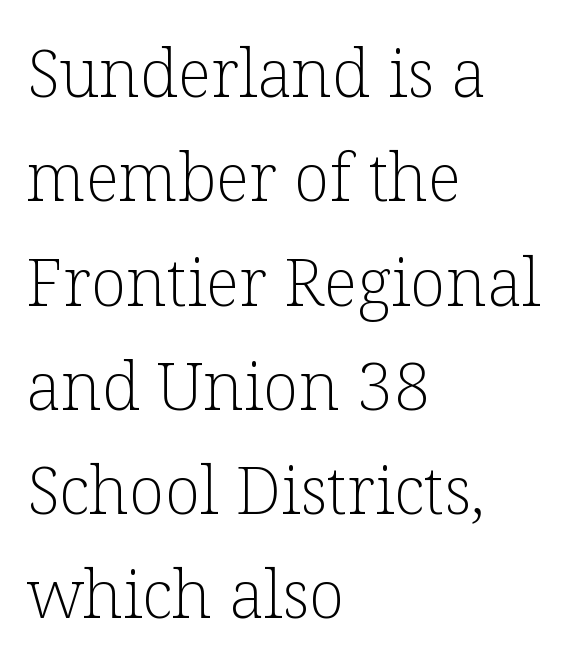
Do the letters lean? They stand straight. Counters stay open thanks to moderate or lighter strokes. This rendering employs a face with finishing strokes, i.e., a serif. Note the varied advance widths — an 'i' is clearly narrower than an 'm'. The text block is weighted toward the left margin, trailing off unevenly rightward.
